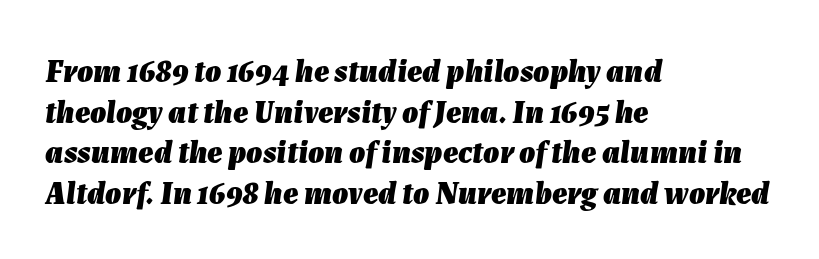
Q: Is the text bold? A: Yes.
Q: Is the text italic (slanted)? A: Yes, it leans right by about 7 degrees.
Q: Is the text underlined? A: No.
Q: How is the paragraph aligned? A: Left-aligned.
Q: Is the spacing between letters normal or unusually wide? A: Normal.
Q: Is the spacing between lines tight, normal or loose? A: Normal.
Q: Width (condensed, normal, or wide)? A: Normal.
Q: Stroke contrast? A: Low.
Q: x-height? A: Medium.
Q: Monospaced? A: No.
